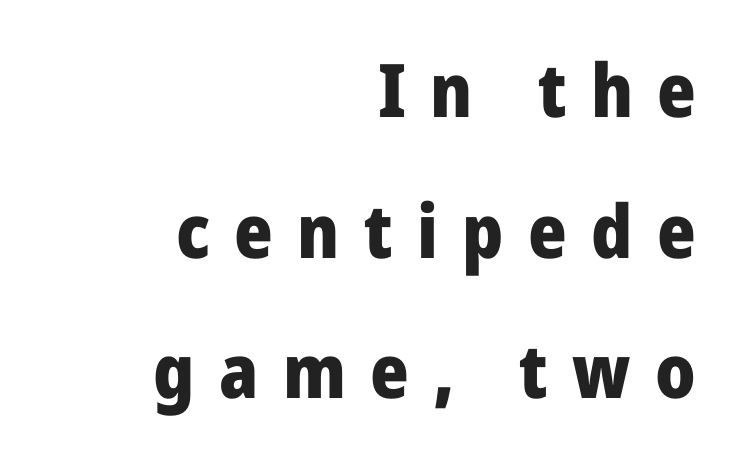
Q: Is the text bold? A: Yes.
Q: Is the text italic (slanted)? A: No, it is upright.
Q: Is the typeface a serif or a sans-serif typeface? A: Sans-serif.
Q: Is the text underlined? A: No.
Q: How is the paragraph aligned? A: Right-aligned.
Q: Is the spacing between letters normal or unusually wide? A: Unusually wide.
Q: Is the spacing between lines tight, normal or loose? A: Loose.
Q: Width (condensed, normal, or wide)? A: Normal.
Q: Stroke contrast? A: Low.
Q: x-height? A: Medium.
Q: Monospaced? A: No.
